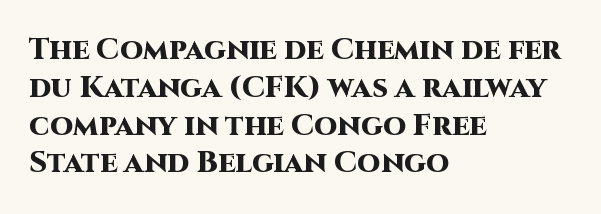
It's the straight-up-and-down kind of type. Tracking value appears to be zero — textbook default spacing. Visually the block forms a straight wall on the left and a jagged coastline on the right. The passage shown stacks its lines at a standard gap.
